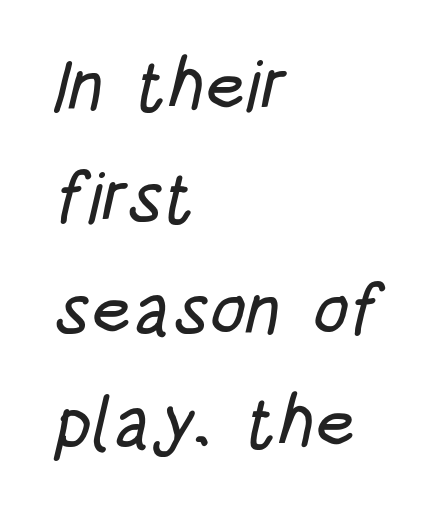
The image shows 71 px condensed sans-serif type; set left-aligned, normal line spacing (1.58x), normal letter spacing, not underlined; low stroke contrast and a large x-height.
